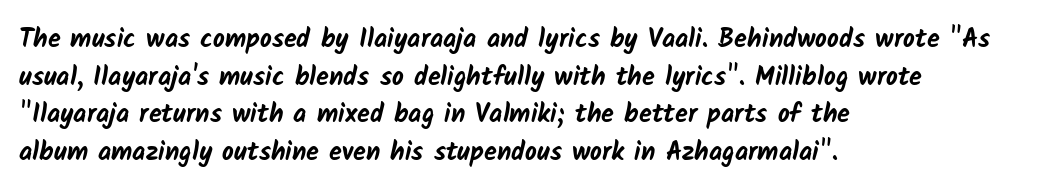
The image shows 26 px bold type; set left-aligned, normal line spacing (1.45x), normal letter spacing, not underlined.
